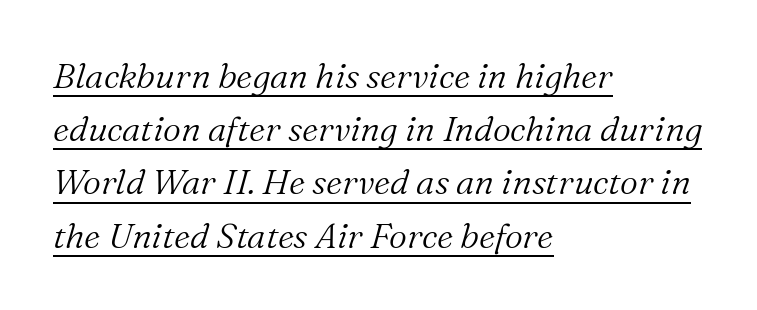
Think of a printed novel: that variable character pitch is what you see here. These lines are composed in type with serifs. Has an underline been added? It has. Characters follow at the spacing the type designer built in.
